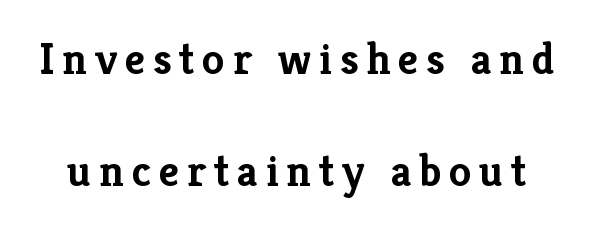
{"serif": "yes", "italic": "no", "bold": "yes", "weight": "semibold", "width": "normal", "stroke_contrast": "low", "x_height": "medium", "monospaced": "no", "underline": "no", "line_spacing": "loose", "line_spacing_ratio": 2.49, "glyph_px": 45}
